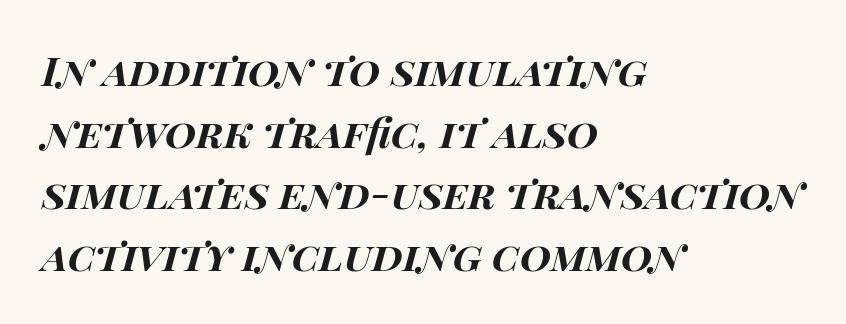
Interline gaps are of average width in this sample. Bold? Absolutely — the strokes are thick and heavy. Varying glyph widths throughout — classic text-font behaviour. The text carries the slant typical of an italic or oblique font. Compared with typical body copy, the letter spacing here is the same. The passage is arranged the way most books set body copy — flush left.
